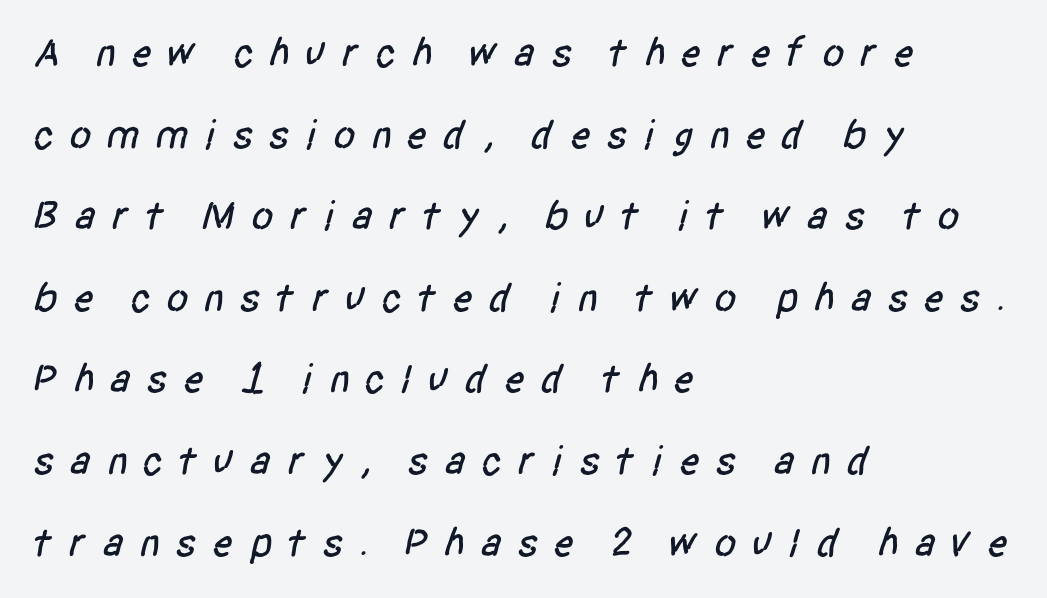
Q: Is the typeface a serif or a sans-serif typeface? A: Sans-serif.
Q: Is the text underlined? A: No.
Q: How is the paragraph aligned? A: Left-aligned.
Q: Is the spacing between letters normal or unusually wide? A: Unusually wide.
Q: Is the spacing between lines tight, normal or loose? A: Loose.
Q: Width (condensed, normal, or wide)? A: Condensed.
Q: Stroke contrast? A: Low.
Q: x-height? A: Large.
Q: Monospaced? A: No.
